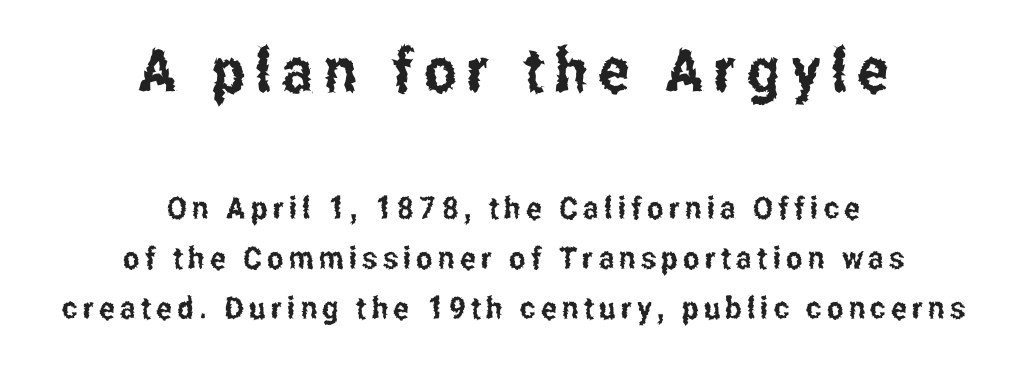
{"serif": "no", "italic": "no", "width": "condensed", "stroke_contrast": "low", "x_height": "medium", "monospaced": "no", "underline": "no", "align": "center", "line_spacing": "normal", "line_spacing_ratio": 1.62, "larger_block": "first", "size_ratio": 2.0, "glyph_px": 62}
